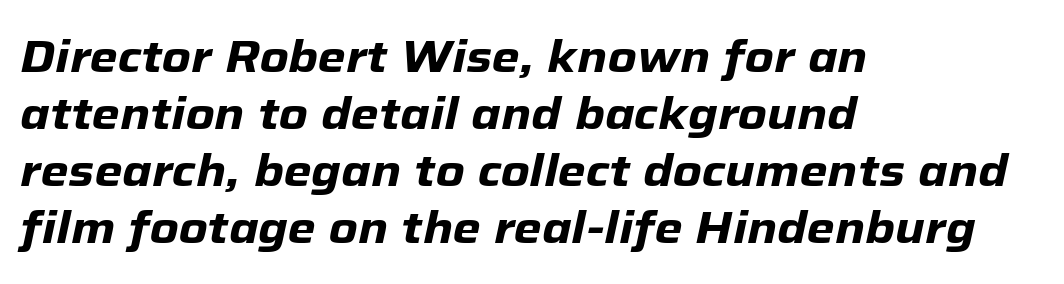
{"italic": "yes", "lean": "right", "slant_degrees": 12, "bold": "yes", "weight": "heavy", "width": "normal", "stroke_contrast": "low", "x_height": "medium", "monospaced": "no", "underline": "no", "align": "left", "line_spacing": "normal", "line_spacing_ratio": 1.27, "letter_spacing": "normal", "letter_spacing_em": 0.0, "glyph_px": 45}
